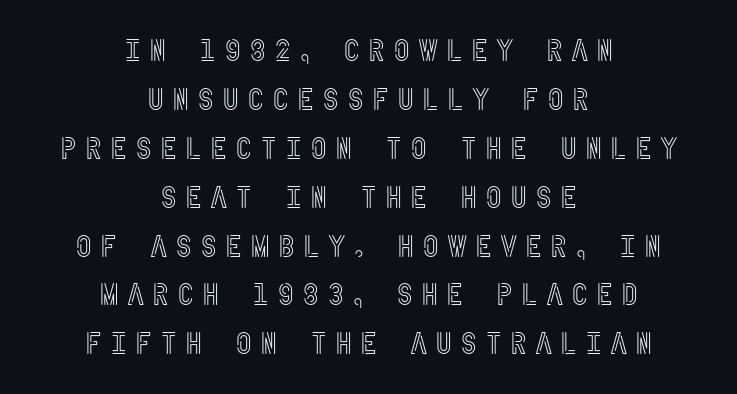
Ascenders rise straight up at ninety degrees. Regular leading. A student would call this center alignment; a typographer would say set centered. Anything drawn beneath the words? Only blank space.
